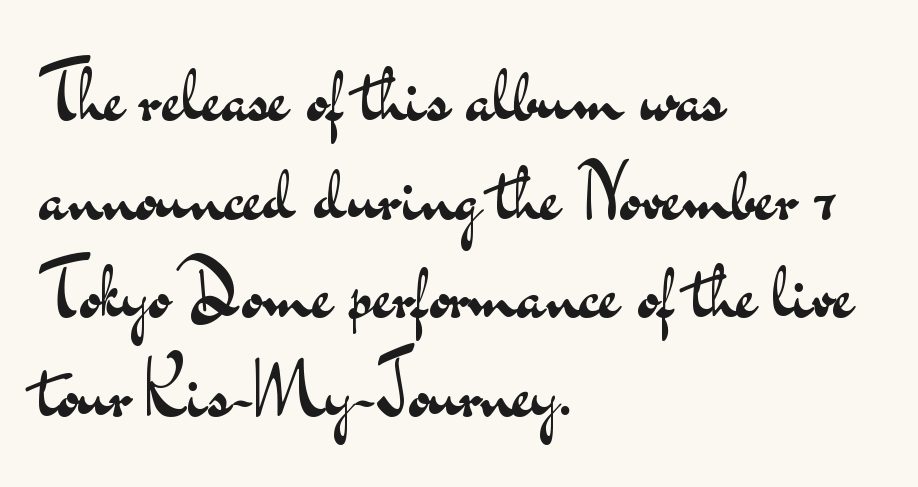
Q: Is the text bold? A: No.
Q: Is the text italic (slanted)? A: Yes.
Q: Is the typeface a serif or a sans-serif typeface? A: Sans-serif.
Q: Is the text underlined? A: No.
Q: How is the paragraph aligned? A: Left-aligned.
Q: Is the spacing between letters normal or unusually wide? A: Normal.
Q: Is the spacing between lines tight, normal or loose? A: Normal.
Q: Width (condensed, normal, or wide)? A: Wide.
Q: Stroke contrast? A: Medium.
Q: x-height? A: Small.
Q: Monospaced? A: No.
